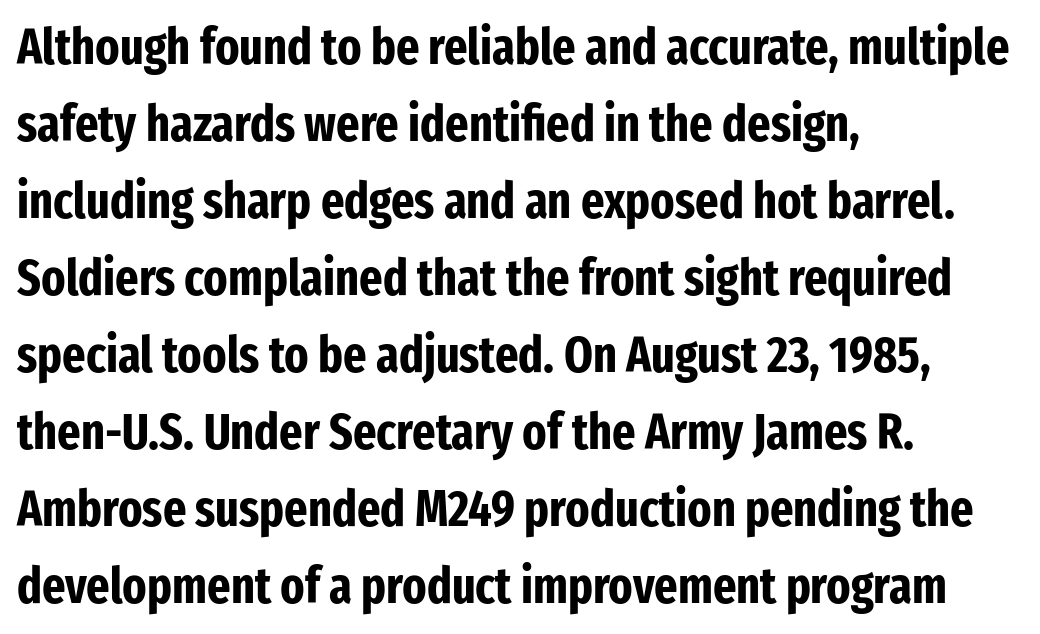
The image shows 50 px bold, condensed sans-serif type, upright; set left-aligned, normal line spacing (1.54x), normal letter spacing, not underlined; low stroke contrast and a medium x-height.
